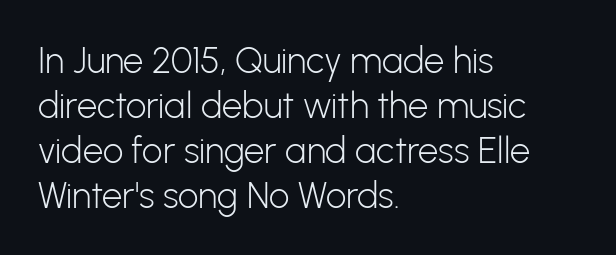
Q: Is the text bold? A: No.
Q: Is the text italic (slanted)? A: No, it is upright.
Q: Is the typeface a serif or a sans-serif typeface? A: Sans-serif.
Q: Is the text underlined? A: No.
Q: How is the paragraph aligned? A: Left-aligned.
Q: Is the spacing between letters normal or unusually wide? A: Normal.
Q: Is the spacing between lines tight, normal or loose? A: Normal.
Q: Width (condensed, normal, or wide)? A: Normal.
Q: Stroke contrast? A: Low.
Q: x-height? A: Medium.
Q: Monospaced? A: No.
